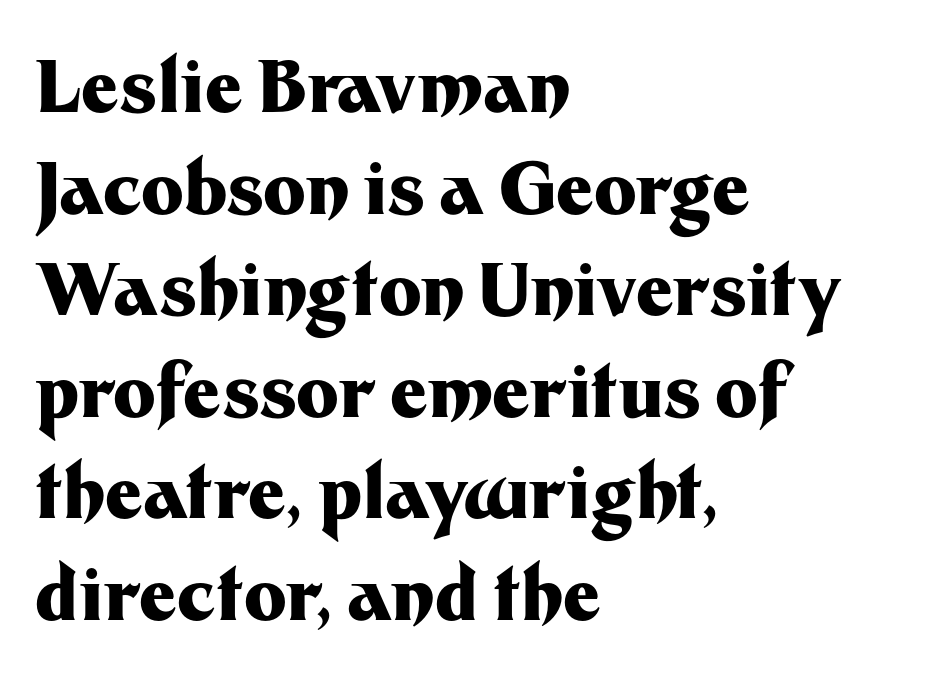
The image shows 72 px heavy sans-serif type, upright; set left-aligned, normal line spacing (1.41x), normal letter spacing, not underlined; medium stroke contrast and a medium x-height.
